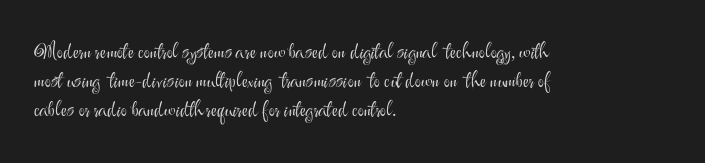
Q: Is the text bold? A: No.
Q: Is the text underlined? A: No.
Q: How is the paragraph aligned? A: Left-aligned.
Q: Is the spacing between letters normal or unusually wide? A: Normal.
Q: Is the spacing between lines tight, normal or loose? A: Normal.
